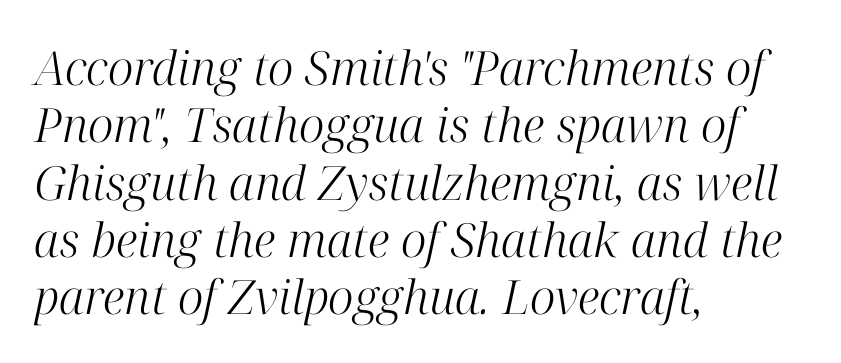
{"serif": "yes", "italic": "yes", "lean": "right", "slant_degrees": 12, "bold": "no", "weight": "light", "width": "normal", "stroke_contrast": "high", "x_height": "medium", "monospaced": "no", "underline": "no", "align": "left", "line_spacing_ratio": 1.22, "letter_spacing": "normal", "letter_spacing_em": 0.0, "glyph_px": 47}
